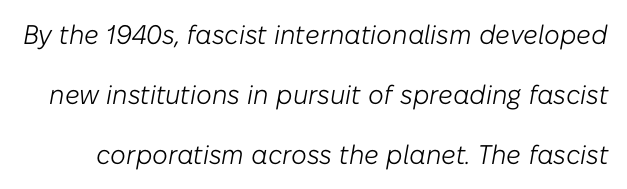
Q: Is the text bold? A: No.
Q: Is the text italic (slanted)? A: Yes, it leans right by about 10 degrees.
Q: Is the text underlined? A: No.
Q: Is the spacing between letters normal or unusually wide? A: Normal.
Q: Is the spacing between lines tight, normal or loose? A: Loose.
